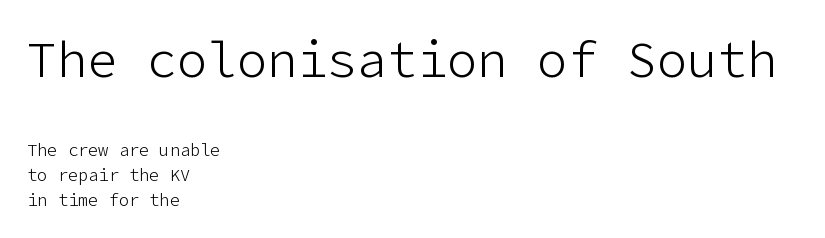
The image shows 50 px light sans-serif type, upright; set left-aligned, normal line spacing (1.45x), normal letter spacing, not underlined; the first (top) block is 2.94x larger; low stroke contrast and a medium x-height.
